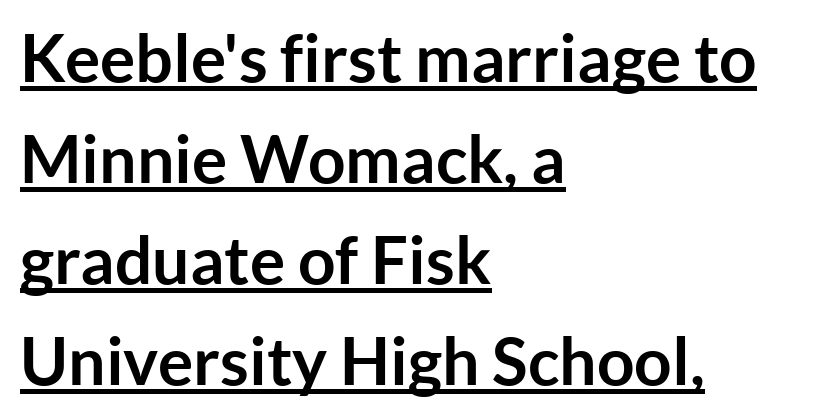
The image shows 66 px semibold sans-serif type, upright; set left-aligned, normal line spacing (1.53x), normal letter spacing, underlined; low stroke contrast and a medium x-height.
